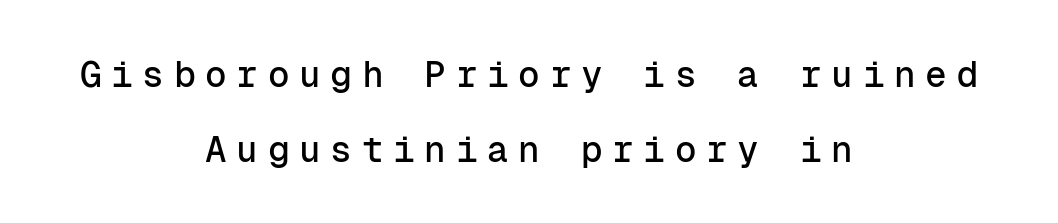
The image shows 36 px sans-serif type, upright, monospaced; set centered, loose line spacing (2.08x), unusually wide letter spacing (+0.27 em), not underlined; low stroke contrast and a medium x-height.
